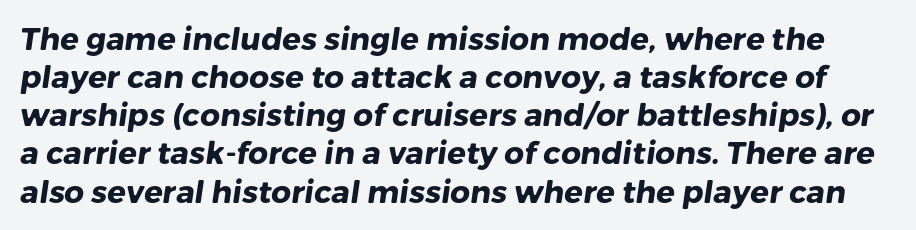
The image shows 31 px heavy sans-serif type; set line spacing 1.23x, normal letter spacing, not underlined; low stroke contrast and a medium x-height.
